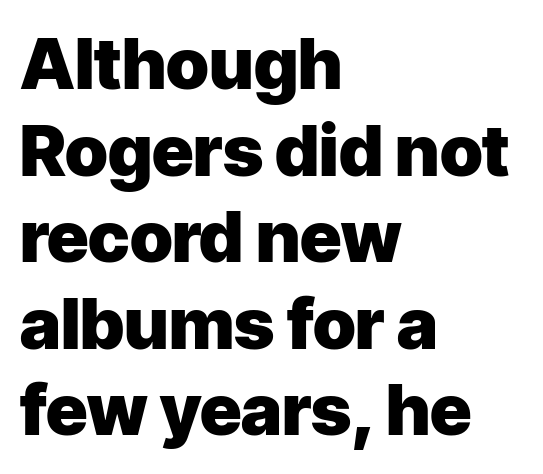
{"serif": "no", "italic": "no", "bold": "yes", "weight": "heavy", "width": "normal", "stroke_contrast": "low", "x_height": "medium", "monospaced": "no", "underline": "no", "align": "left", "line_spacing_ratio": 1.22, "letter_spacing": "normal", "letter_spacing_em": 0.0, "glyph_px": 71}
